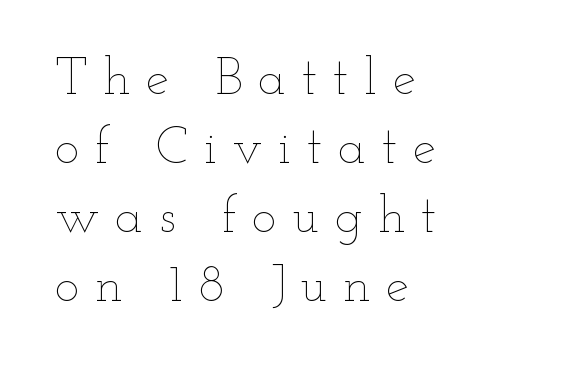
The image shows 52 px thin, wide type, upright; set left-aligned, normal line spacing (1.33x), unusually wide letter spacing (+0.3 em), not underlined; low stroke contrast and a small x-height.
